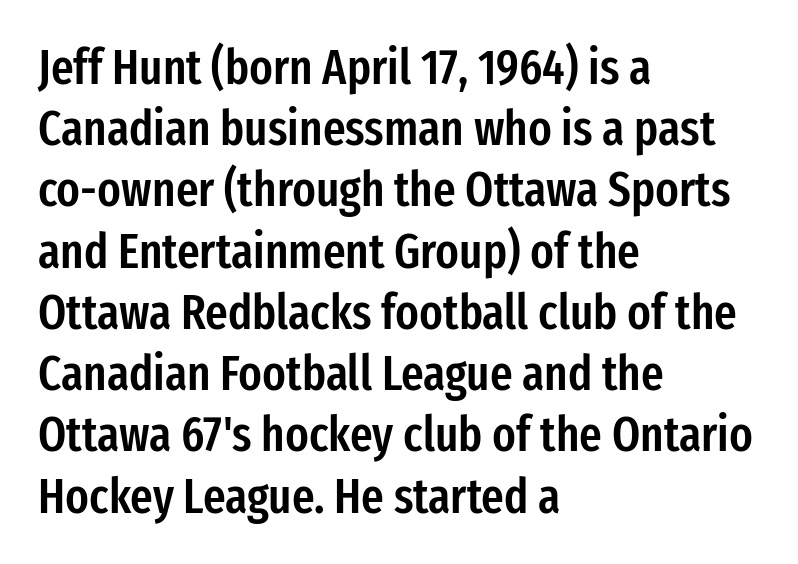
{"serif": "no", "italic": "no", "bold": "semi", "weight": "semibold", "width": "condensed", "stroke_contrast": "low", "x_height": "medium", "monospaced": "no", "underline": "no", "align": "left", "line_spacing": "normal", "line_spacing_ratio": 1.25, "letter_spacing": "normal", "letter_spacing_em": 0.0, "glyph_px": 49}
